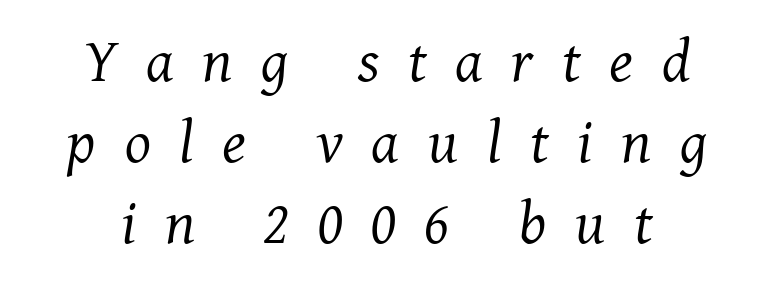
Q: Is the text bold? A: No.
Q: Is the text italic (slanted)? A: Yes, it leans right by about 8 degrees.
Q: Is the typeface a serif or a sans-serif typeface? A: Serif.
Q: Is the text underlined? A: No.
Q: How is the paragraph aligned? A: Centered.
Q: Is the spacing between letters normal or unusually wide? A: Unusually wide.
Q: Is the spacing between lines tight, normal or loose? A: Normal.
Q: Width (condensed, normal, or wide)? A: Normal.
Q: Stroke contrast? A: Medium.
Q: x-height? A: Medium.
Q: Monospaced? A: No.
